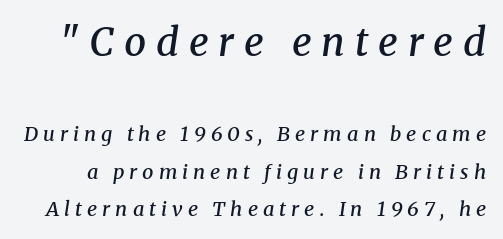
{"serif": "yes", "italic": "yes", "lean": "right", "slant_degrees": 8, "bold": "semi", "weight": "semibold", "width": "normal", "stroke_contrast": "medium", "x_height": "medium", "monospaced": "no", "underline": "no", "line_spacing_ratio": 1.87, "letter_spacing": "wide", "letter_spacing_em": 0.25, "larger_block": "first", "size_ratio": 1.95, "glyph_px": 39}
